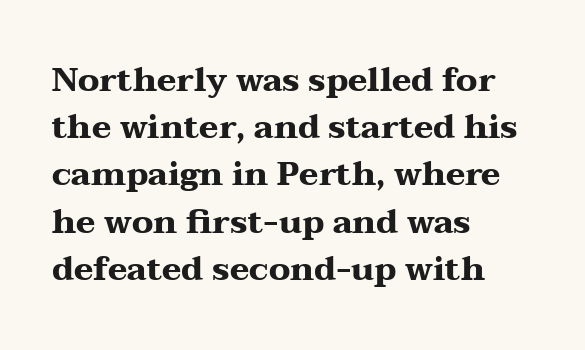
What weight is shown? A full bold with thick strokes. Caption: standard tracking, unaltered. Glance below the letters and you will spot only blank space. Nope, not italic — everything's standing straight. The rendering uses natural spacing where letterforms have individual widths.
